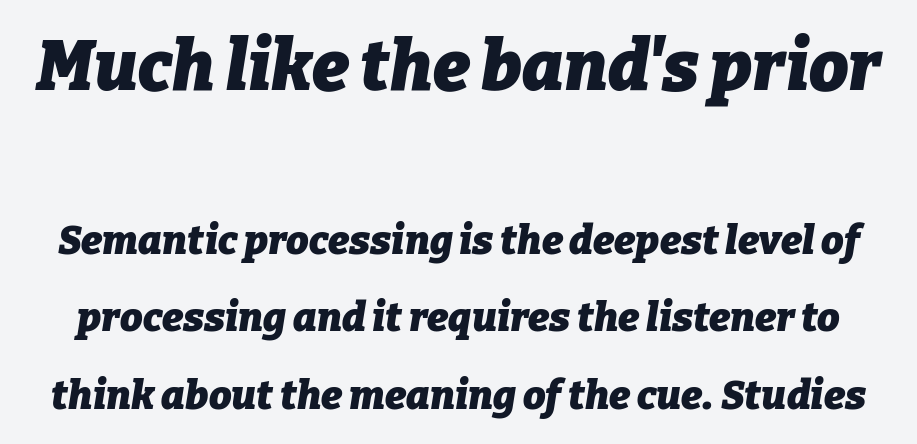
The image shows 70 px heavy type, italic (leaning right); set loose line spacing (1.94x), normal letter spacing, not underlined; the first (top) block is 1.75x larger; low stroke contrast and a medium x-height.
